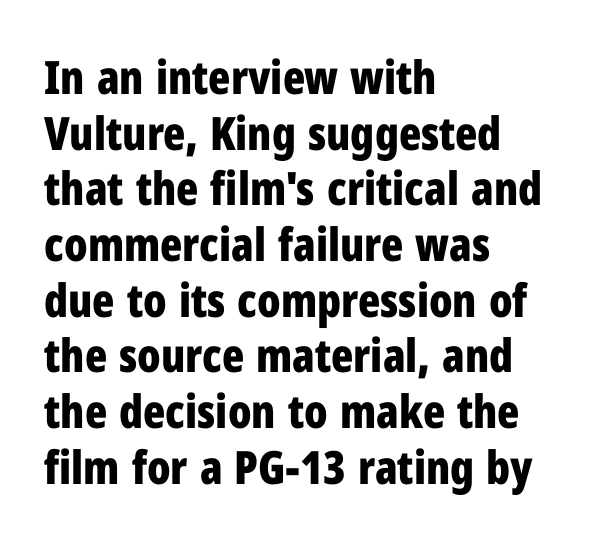
The image shows 46 px bold, condensed sans-serif type, upright; set left-aligned, line spacing 1.21x, normal letter spacing, not underlined; low stroke contrast and a medium x-height.
